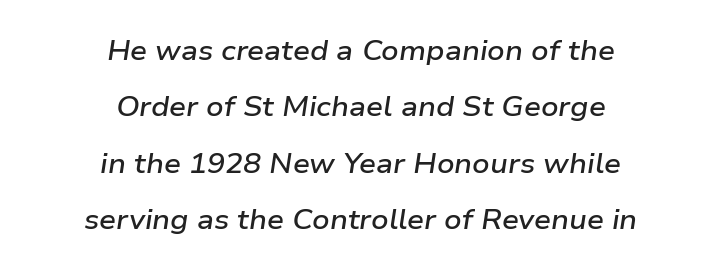
The paragraph shown floats in the horizontal middle. The line texture is even and compact thanks to regular tracking. Whoever set this chose breathing room over compactness in the vertical rhythm. Beneath every word, the page is bare. Observe the lean: these are italic letterforms.
